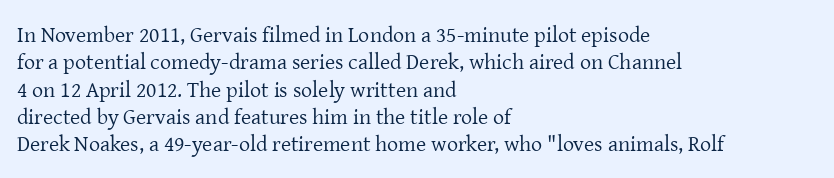
The image shows 22 px text type, upright; set left-aligned, line spacing 1.24x, normal letter spacing, not underlined.
